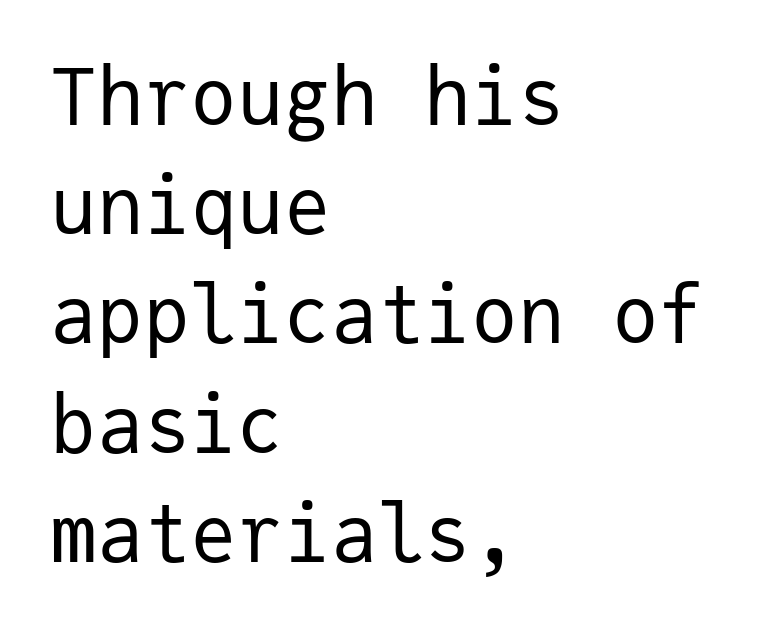
The image shows 78 px regular-weight sans-serif type, upright, monospaced; set left-aligned, normal line spacing (1.4x), normal letter spacing, not underlined; low stroke contrast and a medium x-height.
